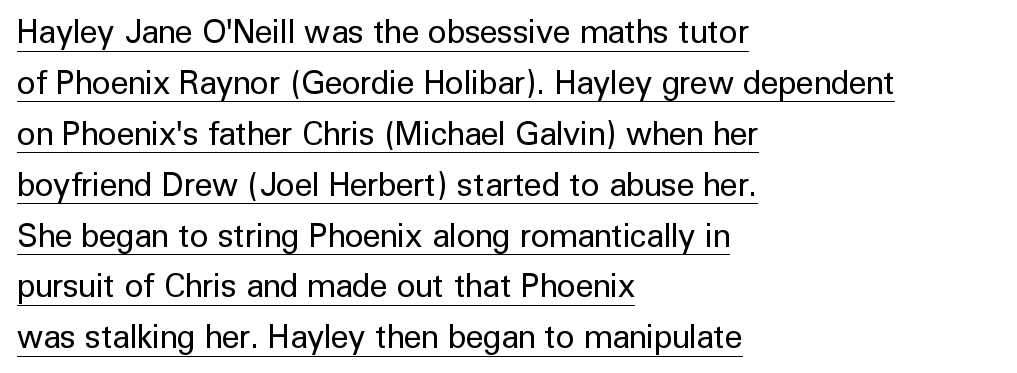
The image shows 32 px regular-weight sans-serif type, upright; set left-aligned, normal line spacing (1.59x), normal letter spacing, underlined; low stroke contrast and a medium x-height.
